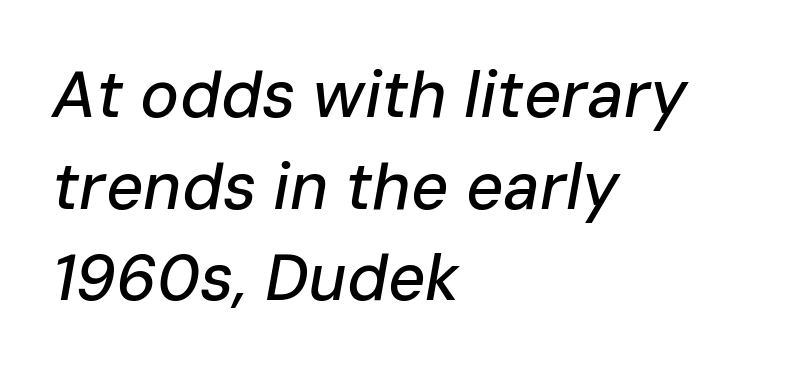
{"italic": "yes", "lean": "right", "slant_degrees": 10, "width": "normal", "stroke_contrast": "low", "x_height": "medium", "monospaced": "no", "underline": "no", "align": "left", "line_spacing": "normal", "line_spacing_ratio": 1.41, "letter_spacing": "normal", "letter_spacing_em": 0.0, "glyph_px": 65}
